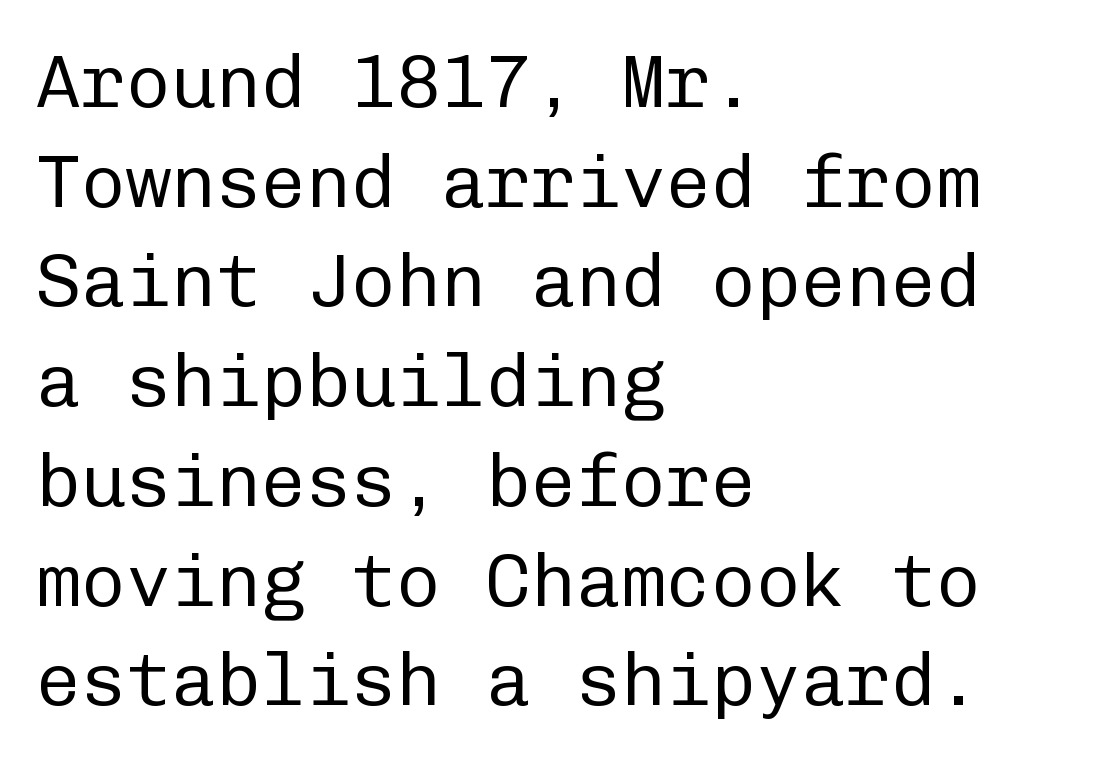
Q: Is the text bold? A: No.
Q: Is the text italic (slanted)? A: No, it is upright.
Q: Is the typeface a serif or a sans-serif typeface? A: Sans-serif.
Q: Is the text underlined? A: No.
Q: How is the paragraph aligned? A: Left-aligned.
Q: Is the spacing between letters normal or unusually wide? A: Normal.
Q: Is the spacing between lines tight, normal or loose? A: Normal.
Q: Width (condensed, normal, or wide)? A: Normal.
Q: Stroke contrast? A: Low.
Q: x-height? A: Medium.
Q: Monospaced? A: Yes.
